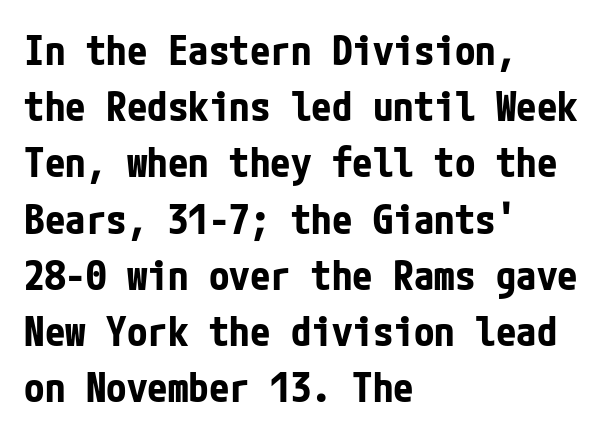
The image shows 41 px bold, condensed sans-serif type, upright; set left-aligned, normal line spacing (1.37x), normal letter spacing, not underlined; low stroke contrast and a medium x-height.
